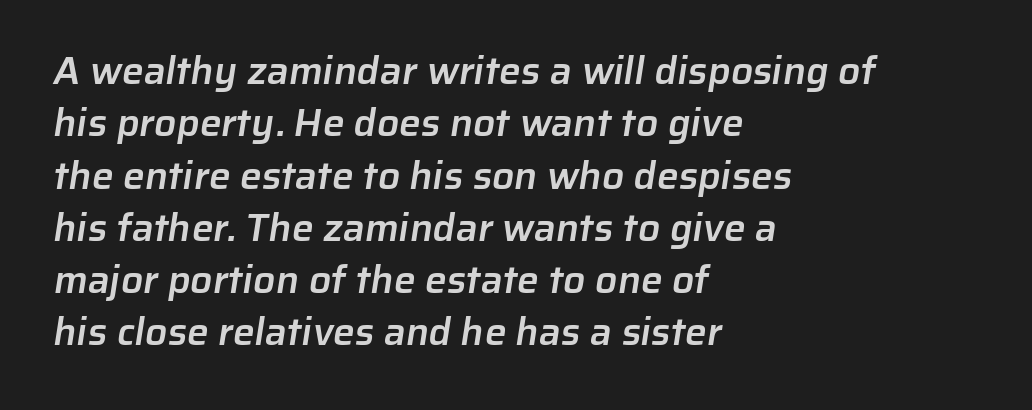
{"serif": "no", "bold": "semi", "weight": "semibold", "width": "normal", "stroke_contrast": "low", "x_height": "medium", "monospaced": "no", "underline": "no", "align": "left", "line_spacing": "normal", "line_spacing_ratio": 1.34, "letter_spacing": "normal", "letter_spacing_em": 0.0, "glyph_px": 39}
